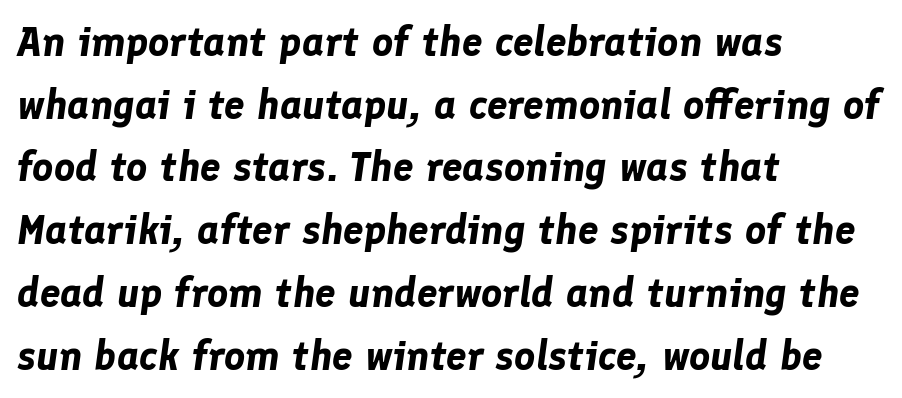
The whole block is typeset with a tilt. The passage shown is typed in a proportional face where columns would drift. The horizontal fit of the characters is conventional and even. The passage shown stacks its lines at a standard gap.
